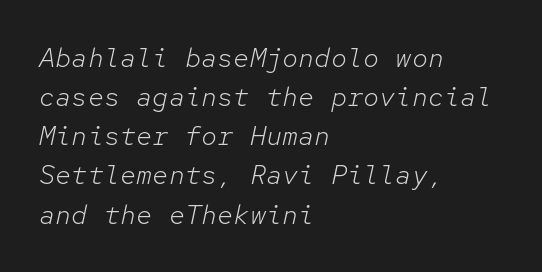
The image shows 27 px text type, italic (leaning right); set left-aligned, normal line spacing (1.45x), normal letter spacing, not underlined.
